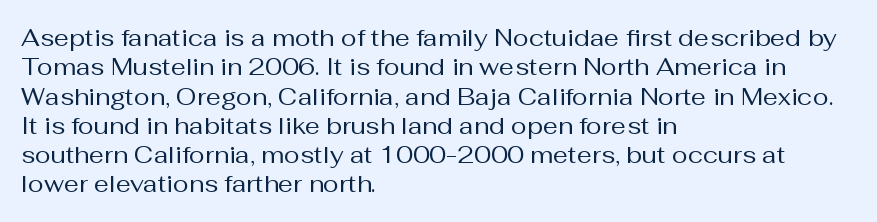
Notice how the stems are strictly vertical — no italics here. Standard letterfit; no display-style spreading of the glyphs. The space beneath each line is pristine and unruled. Counters stay open thanks to moderate or lighter strokes. A classic flush-left, rag-right setting is used for this passage.
